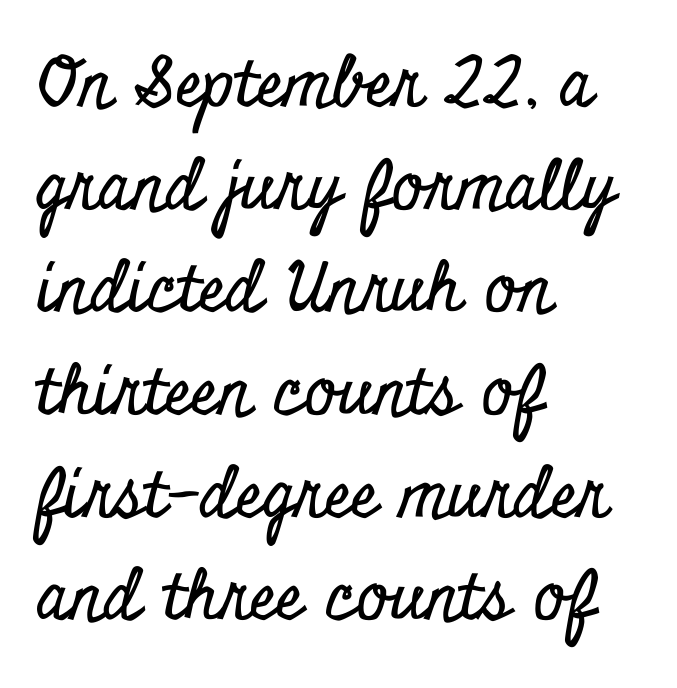
{"serif": "yes", "width": "condensed", "stroke_contrast": "low", "x_height": "small", "monospaced": "no", "underline": "no", "align": "left", "line_spacing": "normal", "line_spacing_ratio": 1.51, "letter_spacing": "normal", "letter_spacing_em": 0.0, "glyph_px": 68}
